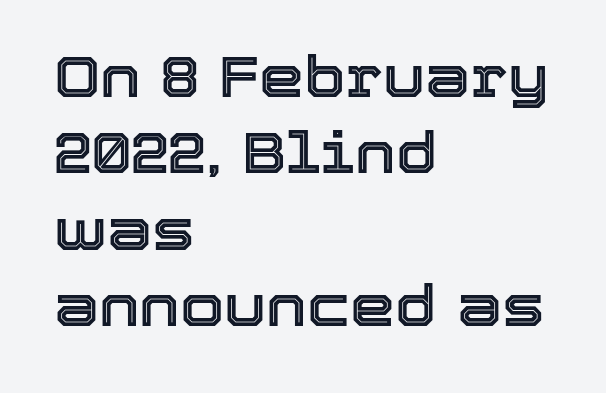
The image shows 57 px text type, upright; set left-aligned, normal line spacing (1.34x), normal letter spacing, not underlined; a medium x-height.
